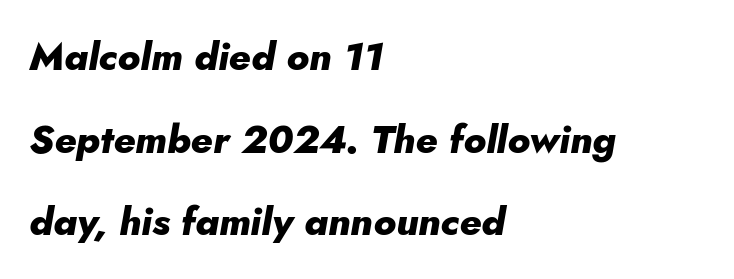
The image shows 39 px heavy type, italic (leaning right); set left-aligned, loose line spacing (2.12x), normal letter spacing, not underlined; low stroke contrast and a small x-height.
